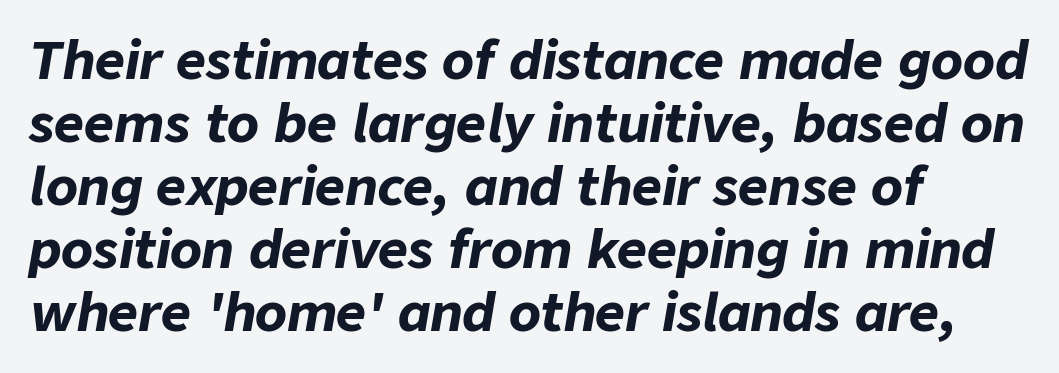
The image shows 52 px bold type, italic (leaning right); set left-aligned, line spacing 1.21x, normal letter spacing, not underlined; low stroke contrast and a medium x-height.
